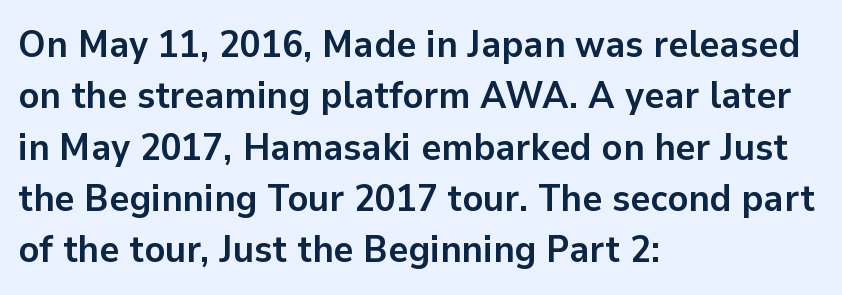
Q: Is the text bold? A: Yes.
Q: Is the text italic (slanted)? A: No, it is upright.
Q: Is the typeface a serif or a sans-serif typeface? A: Sans-serif.
Q: Is the text underlined? A: No.
Q: How is the paragraph aligned? A: Left-aligned.
Q: Is the spacing between letters normal or unusually wide? A: Normal.
Q: Is the spacing between lines tight, normal or loose? A: Normal.
Q: Width (condensed, normal, or wide)? A: Normal.
Q: Stroke contrast? A: Low.
Q: x-height? A: Medium.
Q: Monospaced? A: No.
